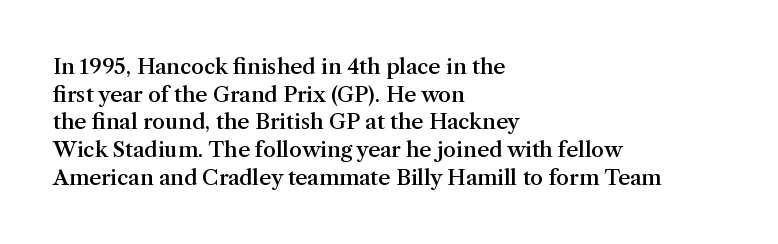
Q: Is the text bold? A: Semi-bold.
Q: Is the text italic (slanted)? A: No, it is upright.
Q: Is the text underlined? A: No.
Q: How is the paragraph aligned? A: Left-aligned.
Q: Is the spacing between letters normal or unusually wide? A: Normal.
Q: Is the spacing between lines tight, normal or loose? A: Normal.
